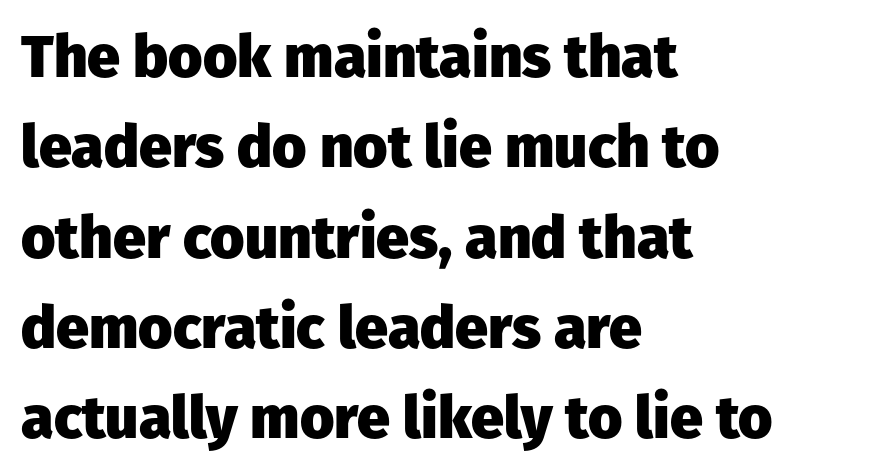
The font family rendered here belongs to the sans-serif group. The rendering anchors every line to the left-hand side. Think of a printed novel: that variable character pitch is what you see here. Heavy, bold letterforms.
